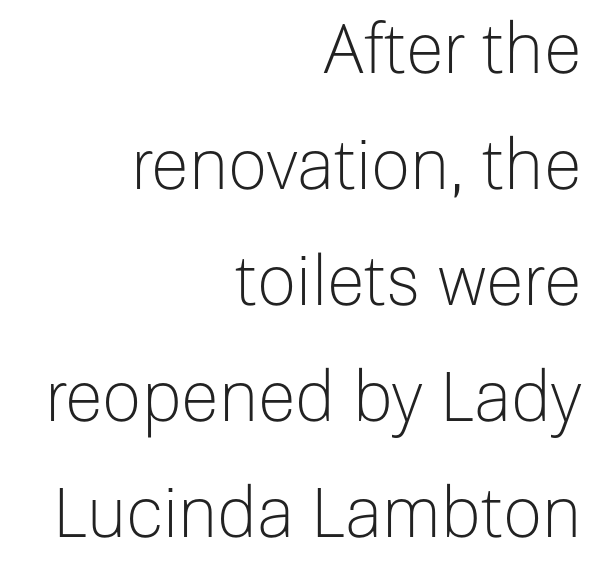
Q: Is the text bold? A: No.
Q: Is the text italic (slanted)? A: No, it is upright.
Q: Is the typeface a serif or a sans-serif typeface? A: Sans-serif.
Q: Is the text underlined? A: No.
Q: How is the paragraph aligned? A: Right-aligned.
Q: Is the spacing between letters normal or unusually wide? A: Normal.
Q: Is the spacing between lines tight, normal or loose? A: Normal.
Q: Width (condensed, normal, or wide)? A: Normal.
Q: Stroke contrast? A: Low.
Q: x-height? A: Medium.
Q: Monospaced? A: No.
